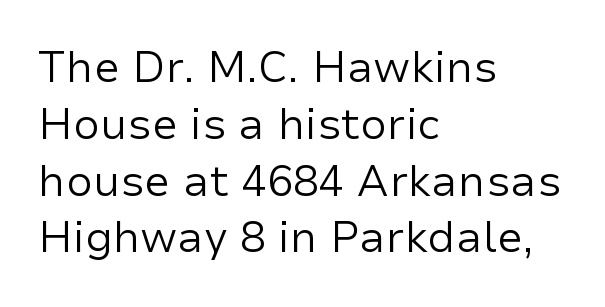
{"serif": "no", "italic": "no", "bold": "no", "weight": "regular", "width": "normal", "stroke_contrast": "low", "x_height": "medium", "monospaced": "no", "underline": "no", "align": "left", "line_spacing": "normal", "line_spacing_ratio": 1.32, "letter_spacing": "normal", "letter_spacing_em": 0.0, "glyph_px": 43}
